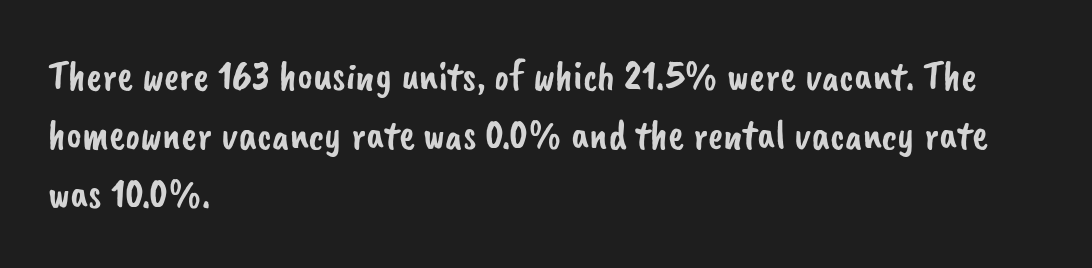
The image shows 42 px sans-serif type; set left-aligned, normal line spacing (1.4x), normal letter spacing, not underlined; low stroke contrast and a small x-height.
